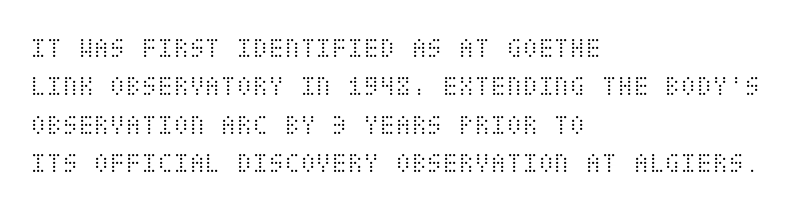
{"italic": "no", "bold": "no", "weight": "light", "width": "condensed", "stroke_contrast": "medium", "x_height": "large", "underline": "no", "align": "left", "line_spacing": "normal", "line_spacing_ratio": 1.32, "letter_spacing": "normal", "letter_spacing_em": 0.0, "glyph_px": 29}
